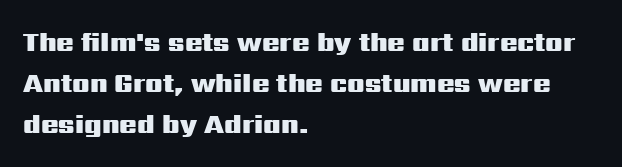
The image shows 26 px bold type, upright; set left-aligned, normal line spacing (1.58x), normal letter spacing, not underlined.
